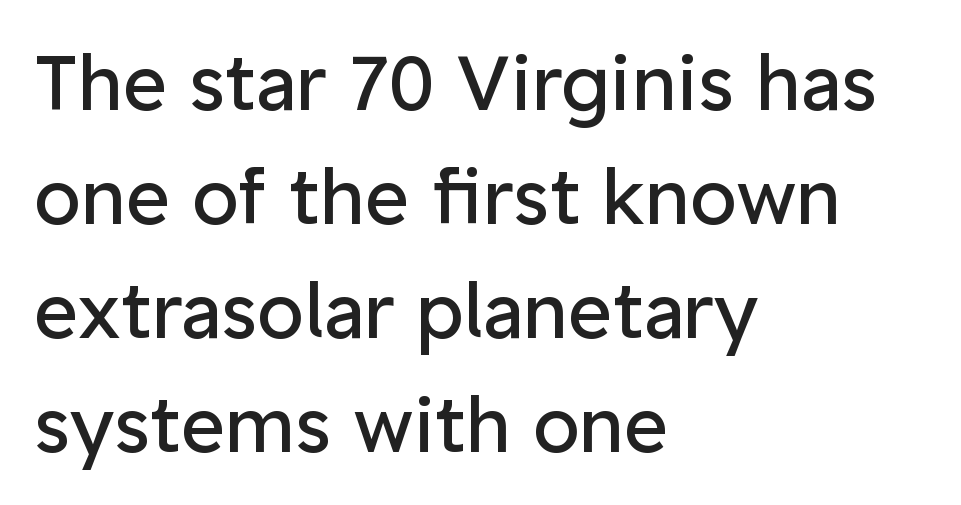
{"serif": "no", "italic": "no", "bold": "no", "weight": "regular", "width": "normal", "stroke_contrast": "low", "x_height": "medium", "monospaced": "no", "underline": "no", "align": "left", "line_spacing": "normal", "line_spacing_ratio": 1.5, "letter_spacing": "normal", "letter_spacing_em": 0.0, "glyph_px": 76}
